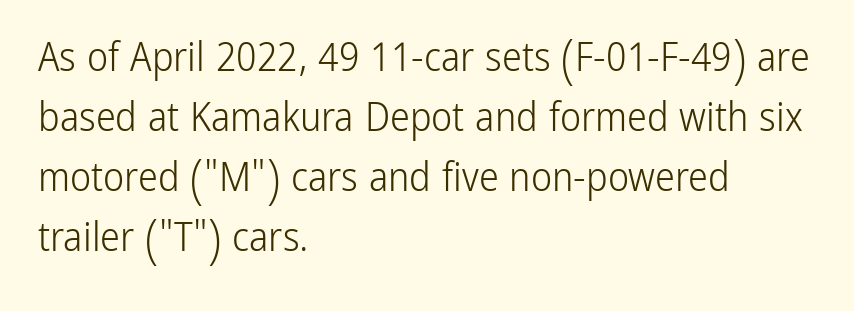
Q: Is the text bold? A: No.
Q: Is the text italic (slanted)? A: No, it is upright.
Q: Is the typeface a serif or a sans-serif typeface? A: Sans-serif.
Q: Is the text underlined? A: No.
Q: How is the paragraph aligned? A: Left-aligned.
Q: Is the spacing between letters normal or unusually wide? A: Normal.
Q: Is the spacing between lines tight, normal or loose? A: Normal.
Q: Width (condensed, normal, or wide)? A: Condensed.
Q: Stroke contrast? A: Low.
Q: x-height? A: Medium.
Q: Monospaced? A: No.
